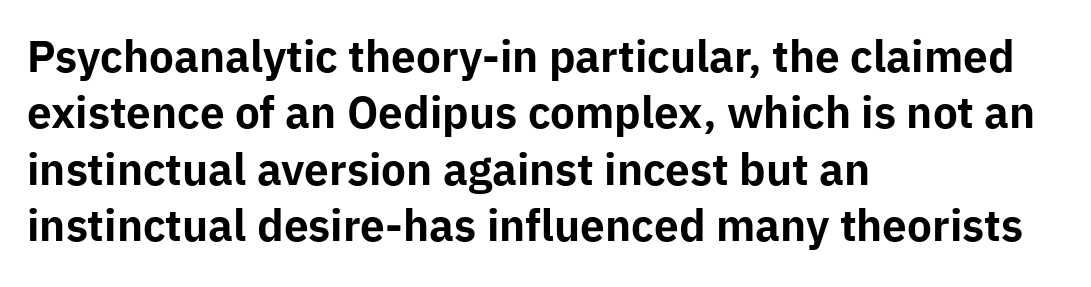
The designer left line spacing at the default. Emphasis by weight is at full strength: bold. The gap between lines stays unmarked. The characters display no serif detailing; their extremities are plain.
